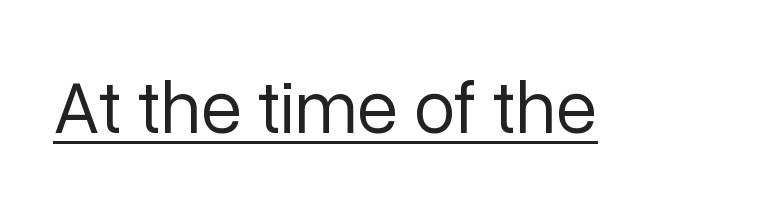
The image shows 75 px regular-weight sans-serif type, upright; set normal letter spacing, underlined; low stroke contrast and a medium x-height.
